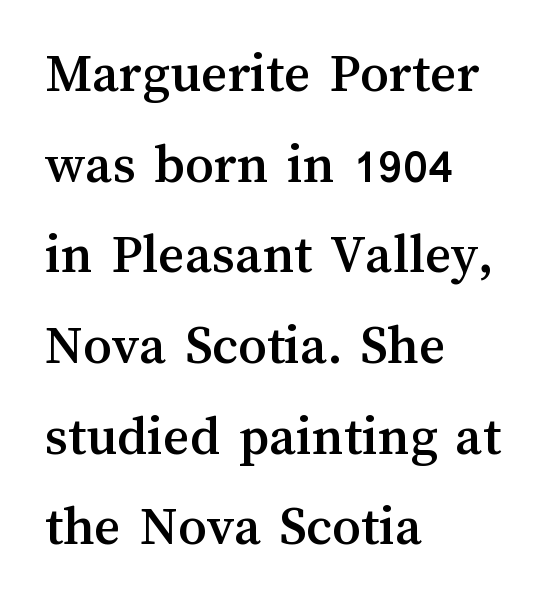
Rule under the text: the space is simply empty. Regarding leading, the lines here are spaced in the standard way. These lines keep a tight, regular rhythm from letter to letter. One-word summary of the alignment: left. Each letter keeps its own natural width here, so spacing adapts to shape.
